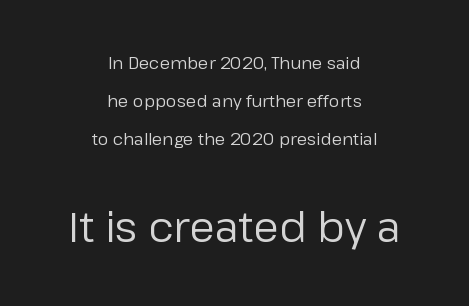
When letters stand straight like this, we call the style roman or upright. Look at the glyph heights: the lower group is clearly the bigger setting. Type without underlining. A student would call this center alignment; a typographer would say set centered. The characters display no serif detailing; their extremities are plain.
